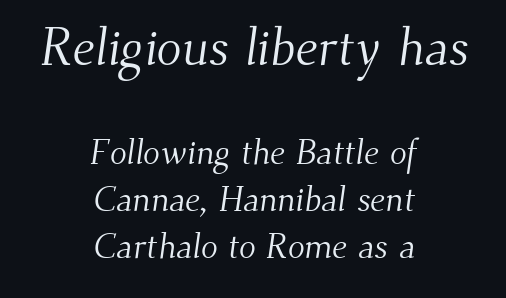
Here the first block reads like a headline and the second like body copy. The specimen omits any rule beneath the text block's lines. Unbolded letterforms with no extra heft. Little horizontal feet cap the strokes, marking this as serif type. Layout note: lines centered.
